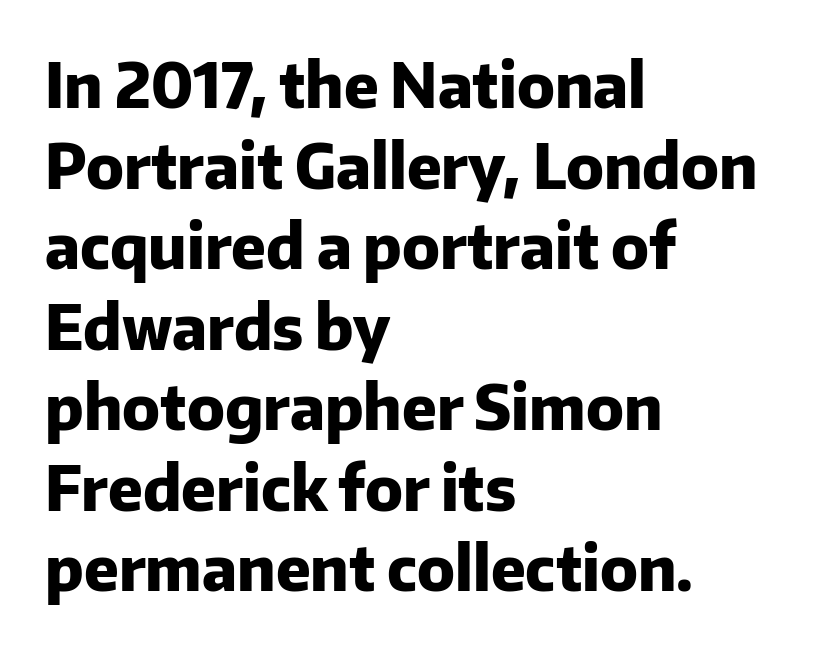
Q: Is the text bold? A: Yes.
Q: Is the text italic (slanted)? A: No, it is upright.
Q: Is the typeface a serif or a sans-serif typeface? A: Sans-serif.
Q: Is the text underlined? A: No.
Q: How is the paragraph aligned? A: Left-aligned.
Q: Is the spacing between letters normal or unusually wide? A: Normal.
Q: Is the spacing between lines tight, normal or loose? A: Normal.
Q: Width (condensed, normal, or wide)? A: Normal.
Q: Stroke contrast? A: Low.
Q: x-height? A: Medium.
Q: Monospaced? A: No.
